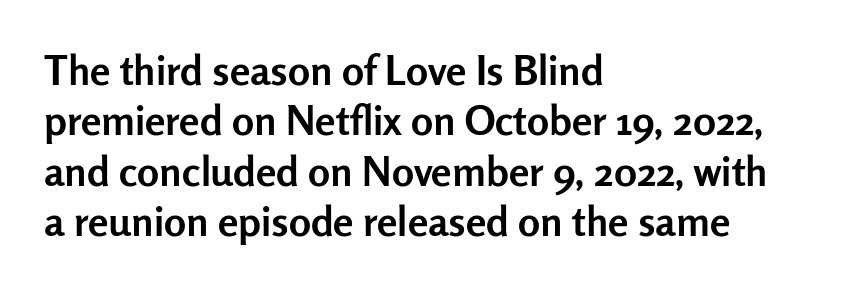
Q: Is the text bold? A: Yes.
Q: Is the text italic (slanted)? A: No, it is upright.
Q: Is the typeface a serif or a sans-serif typeface? A: Sans-serif.
Q: Is the text underlined? A: No.
Q: How is the paragraph aligned? A: Left-aligned.
Q: Is the spacing between letters normal or unusually wide? A: Normal.
Q: Width (condensed, normal, or wide)? A: Normal.
Q: Stroke contrast? A: Low.
Q: x-height? A: Medium.
Q: Monospaced? A: No.
